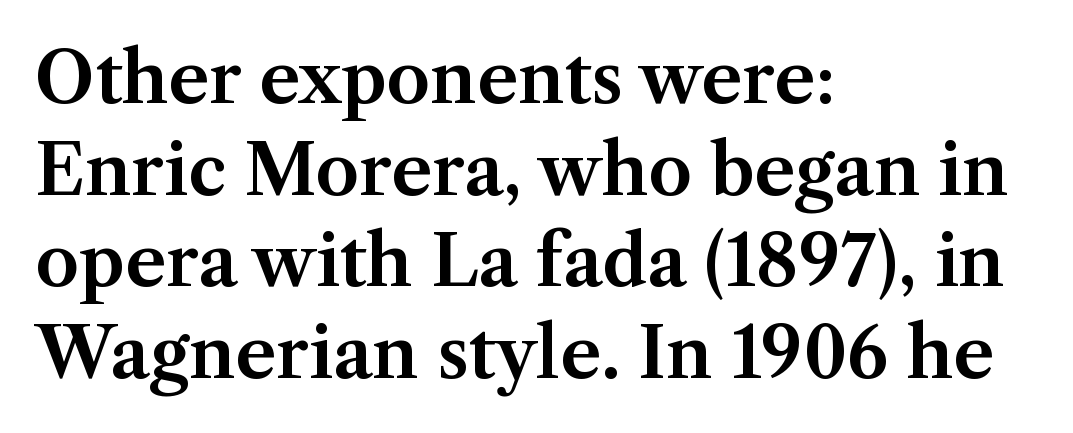
The image shows 70 px serif type, upright; set left-aligned, normal line spacing (1.31x), normal letter spacing, not underlined; medium stroke contrast and a medium x-height.
